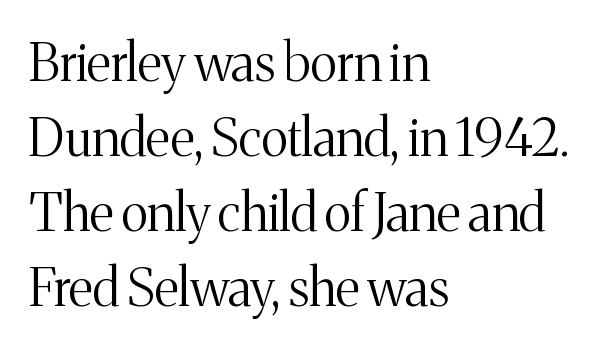
The image shows 52 px light serif type, upright; set left-aligned, normal line spacing (1.44x), normal letter spacing, not underlined; medium stroke contrast and a medium x-height.
